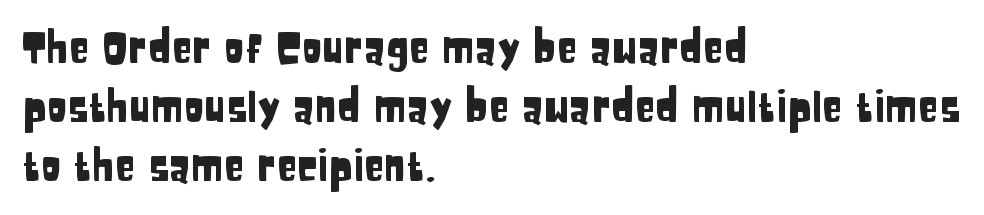
Q: Is the text italic (slanted)? A: No, it is upright.
Q: Is the typeface a serif or a sans-serif typeface? A: Sans-serif.
Q: Is the text underlined? A: No.
Q: How is the paragraph aligned? A: Left-aligned.
Q: Is the spacing between letters normal or unusually wide? A: Normal.
Q: Is the spacing between lines tight, normal or loose? A: Normal.
Q: Width (condensed, normal, or wide)? A: Condensed.
Q: Stroke contrast? A: Low.
Q: x-height? A: Large.
Q: Monospaced? A: No.
